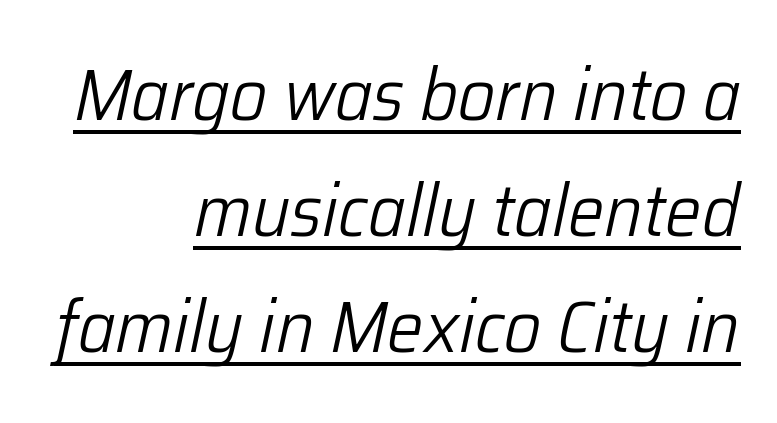
The image shows 73 px light type, italic (leaning right); set right-aligned, normal line spacing (1.59x), normal letter spacing, underlined; low stroke contrast and a medium x-height.
